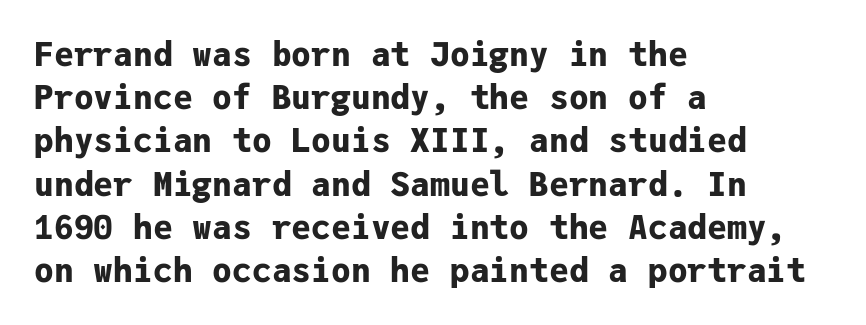
{"serif": "no", "italic": "no", "bold": "yes", "weight": "bold", "width": "normal", "stroke_contrast": "low", "x_height": "medium", "monospaced": "yes", "underline": "no", "align": "left", "line_spacing": "normal", "line_spacing_ratio": 1.31, "letter_spacing": "normal", "letter_spacing_em": 0.0, "glyph_px": 33}
